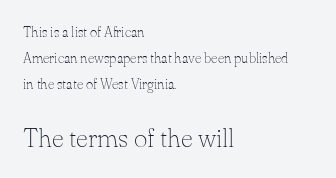
The image shows 26 px text type, upright; set left-aligned, line spacing 1.84x, normal letter spacing, not underlined; the second (bottom) block is 1.86x larger.
